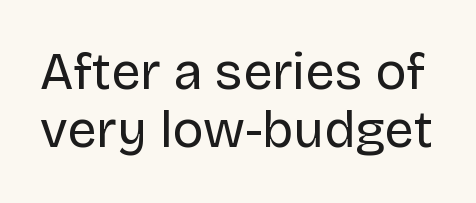
{"serif": "no", "italic": "no", "bold": "no", "weight": "regular", "width": "normal", "stroke_contrast": "low", "x_height": "large", "monospaced": "no", "underline": "no", "line_spacing": "tight", "line_spacing_ratio": 1.12, "letter_spacing": "normal", "letter_spacing_em": 0.0, "glyph_px": 52}
